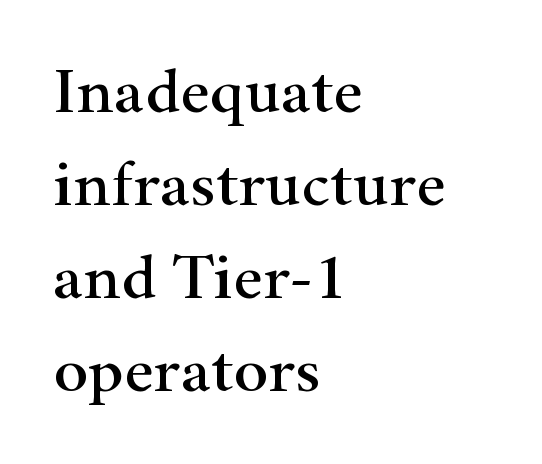
{"serif": "yes", "italic": "no", "width": "wide", "stroke_contrast": "high", "x_height": "small", "monospaced": "no", "underline": "no", "align": "left", "line_spacing": "normal", "line_spacing_ratio": 1.43, "letter_spacing": "normal", "letter_spacing_em": 0.0, "glyph_px": 65}
